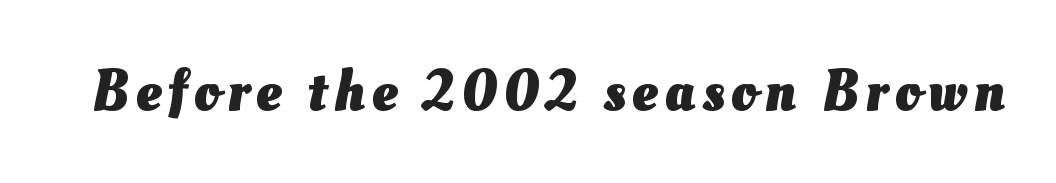
Q: Is the text bold? A: Yes.
Q: Is the text underlined? A: No.
Q: Width (condensed, normal, or wide)? A: Normal.
Q: Stroke contrast? A: Medium.
Q: x-height? A: Small.
Q: Monospaced? A: No.
